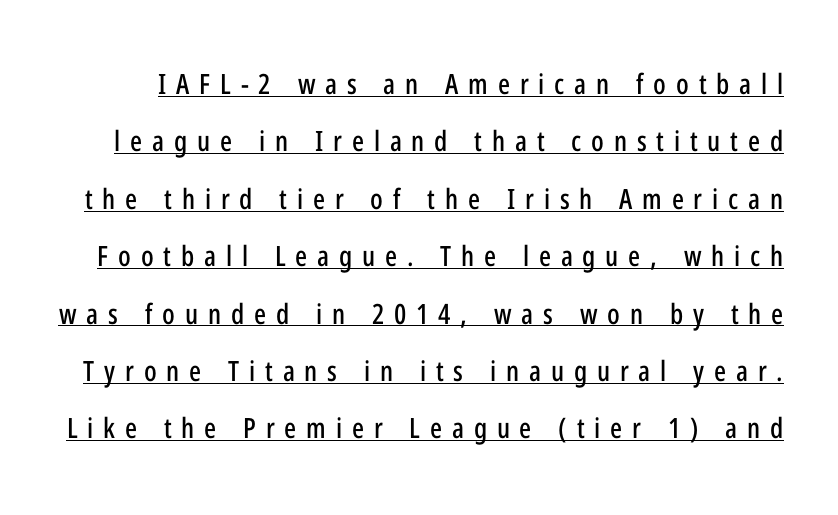
{"serif": "no", "italic": "no", "width": "condensed", "stroke_contrast": "low", "x_height": "medium", "monospaced": "no", "underline": "yes", "line_spacing": "loose", "line_spacing_ratio": 2.05, "letter_spacing": "wide", "letter_spacing_em": 0.35, "glyph_px": 28}
